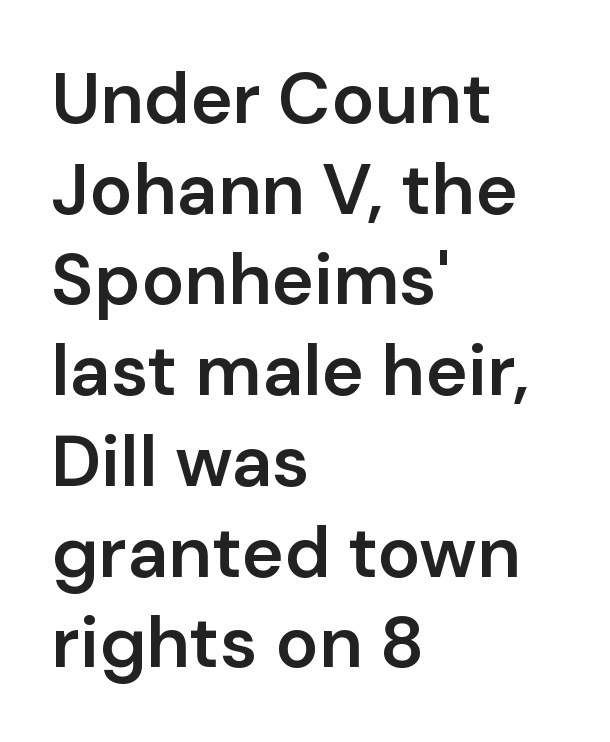
{"serif": "no", "italic": "no", "bold": "semi", "weight": "semibold", "width": "normal", "stroke_contrast": "low", "x_height": "medium", "monospaced": "no", "underline": "no", "align": "left", "line_spacing": "normal", "line_spacing_ratio": 1.26, "letter_spacing": "normal", "letter_spacing_em": 0.0, "glyph_px": 72}
